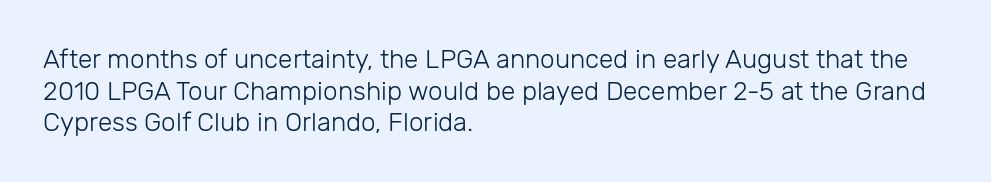
Nope, not italic — everything's standing straight. The font is comparable to plain body text, perhaps lighter. Inter-character spacing is left at the font's built-in metrics. The zone under the glyphs is completely vacant. These lines are set flush left with a ragged right edge.
